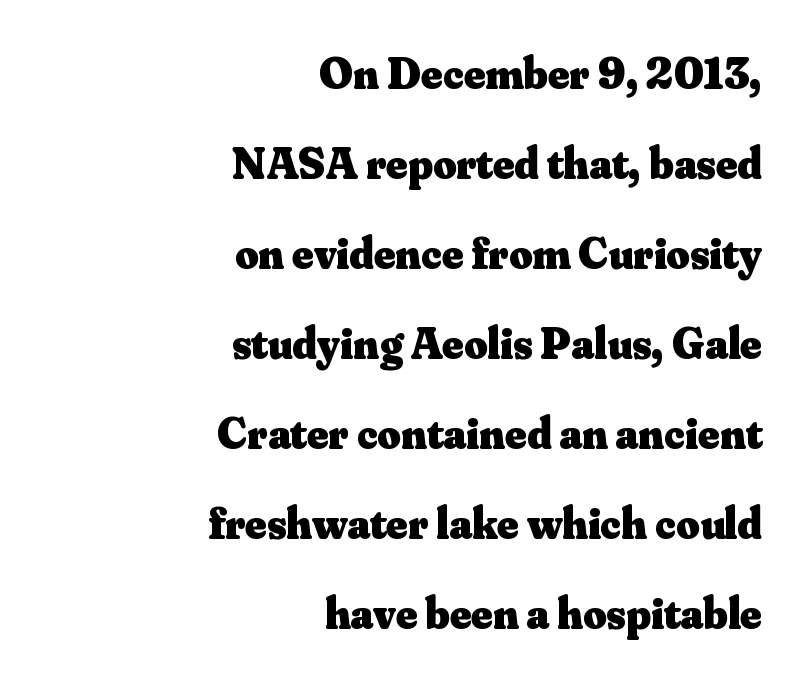
Q: Is the text bold? A: Yes.
Q: Is the text italic (slanted)? A: No, it is upright.
Q: Is the typeface a serif or a sans-serif typeface? A: Serif.
Q: Is the text underlined? A: No.
Q: How is the paragraph aligned? A: Right-aligned.
Q: Is the spacing between letters normal or unusually wide? A: Normal.
Q: Is the spacing between lines tight, normal or loose? A: Loose.
Q: Width (condensed, normal, or wide)? A: Normal.
Q: Stroke contrast? A: Medium.
Q: x-height? A: Small.
Q: Monospaced? A: No.
